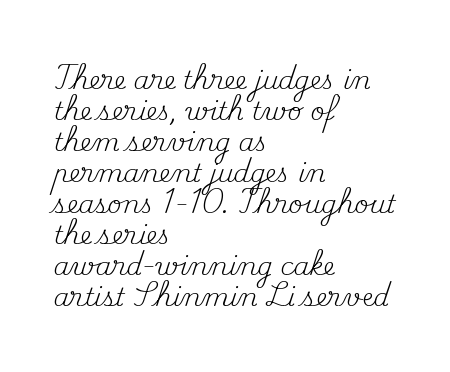
The image shows 25 px text type; set left-aligned, line spacing 1.24x, normal letter spacing, not underlined.
